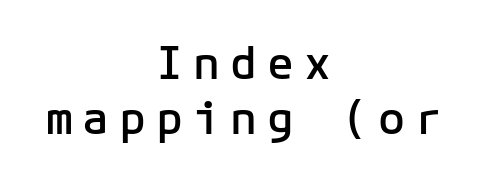
{"serif": "no", "italic": "no", "bold": "semi", "weight": "semibold", "width": "normal", "stroke_contrast": "low", "x_height": "medium", "underline": "no", "align": "center", "line_spacing_ratio": 1.23, "letter_spacing": "wide", "letter_spacing_em": 0.22, "glyph_px": 45}
